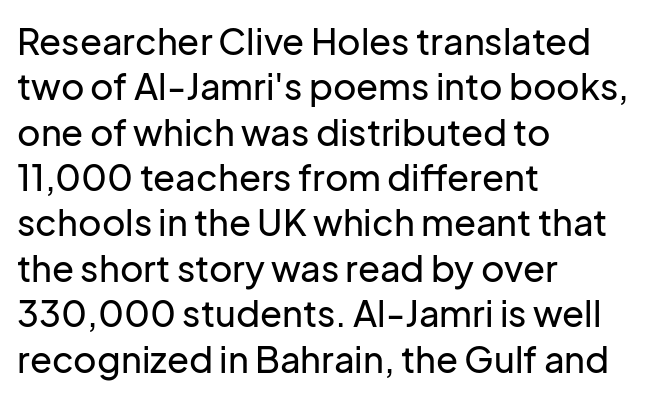
{"serif": "no", "italic": "no", "width": "normal", "stroke_contrast": "low", "x_height": "medium", "monospaced": "no", "underline": "no", "align": "left", "line_spacing": "normal", "line_spacing_ratio": 1.26, "letter_spacing": "normal", "letter_spacing_em": 0.0, "glyph_px": 36}
